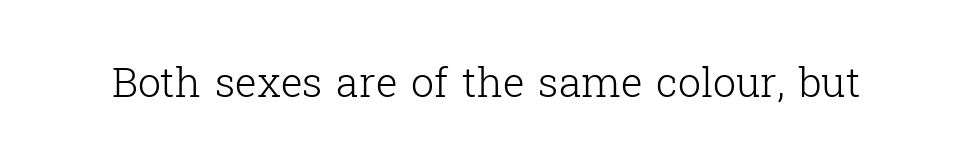
The image shows 41 px light serif type, upright; set normal letter spacing, not underlined; low stroke contrast and a medium x-height.
